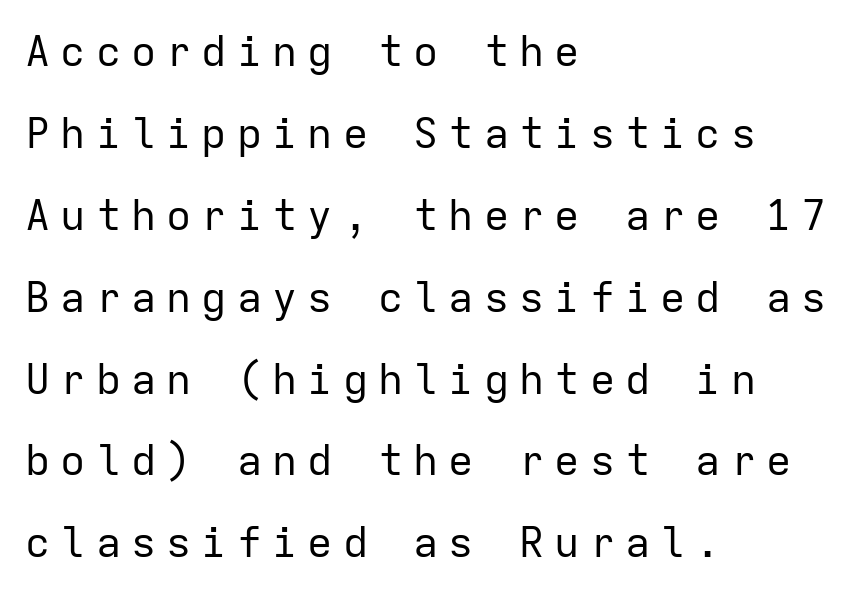
Q: Is the text bold? A: No.
Q: Is the text italic (slanted)? A: No, it is upright.
Q: Is the typeface a serif or a sans-serif typeface? A: Sans-serif.
Q: Is the text underlined? A: No.
Q: How is the paragraph aligned? A: Left-aligned.
Q: Is the spacing between letters normal or unusually wide? A: Unusually wide.
Q: Is the spacing between lines tight, normal or loose? A: Loose.
Q: Width (condensed, normal, or wide)? A: Normal.
Q: Stroke contrast? A: Low.
Q: x-height? A: Medium.
Q: Monospaced? A: Yes.
